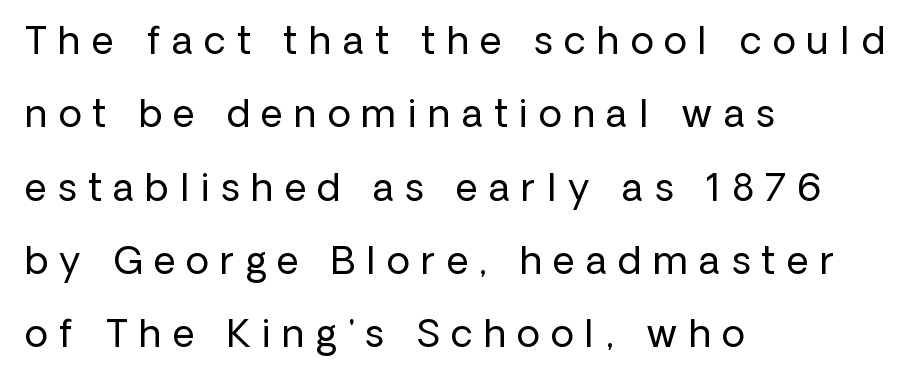
Q: Is the text bold? A: No.
Q: Is the text italic (slanted)? A: No, it is upright.
Q: Is the typeface a serif or a sans-serif typeface? A: Sans-serif.
Q: Is the text underlined? A: No.
Q: How is the paragraph aligned? A: Left-aligned.
Q: Is the spacing between letters normal or unusually wide? A: Unusually wide.
Q: Is the spacing between lines tight, normal or loose? A: Loose.
Q: Width (condensed, normal, or wide)? A: Normal.
Q: Stroke contrast? A: Low.
Q: x-height? A: Medium.
Q: Monospaced? A: No.
